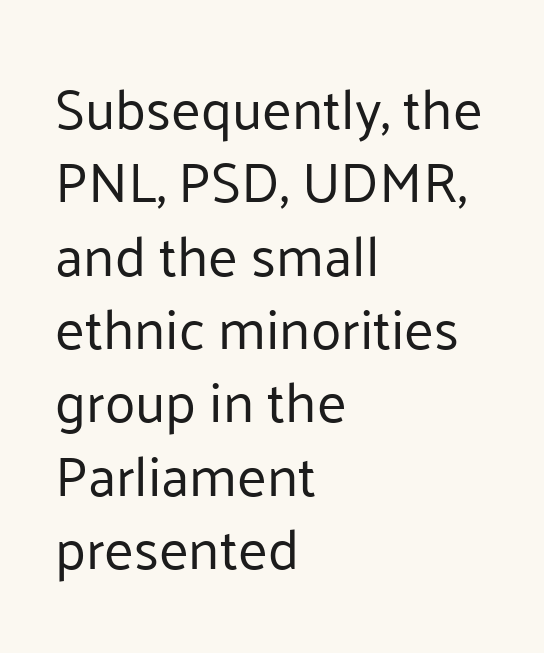
{"serif": "no", "italic": "no", "bold": "no", "weight": "regular", "width": "normal", "stroke_contrast": "low", "x_height": "medium", "monospaced": "no", "underline": "no", "align": "left", "line_spacing": "normal", "line_spacing_ratio": 1.31, "letter_spacing": "normal", "letter_spacing_em": 0.0, "glyph_px": 56}
